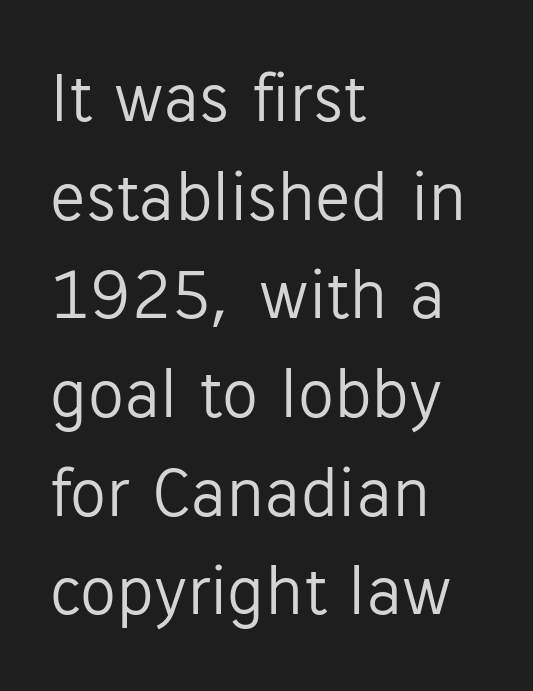
Just letters on the line, the space beneath them empty. This is not heavy type; no bold has been used. Note the varied advance widths — an 'i' is clearly narrower than an 'm'. Nothing unusual about the tracking: characters are spaced as the font intends.
